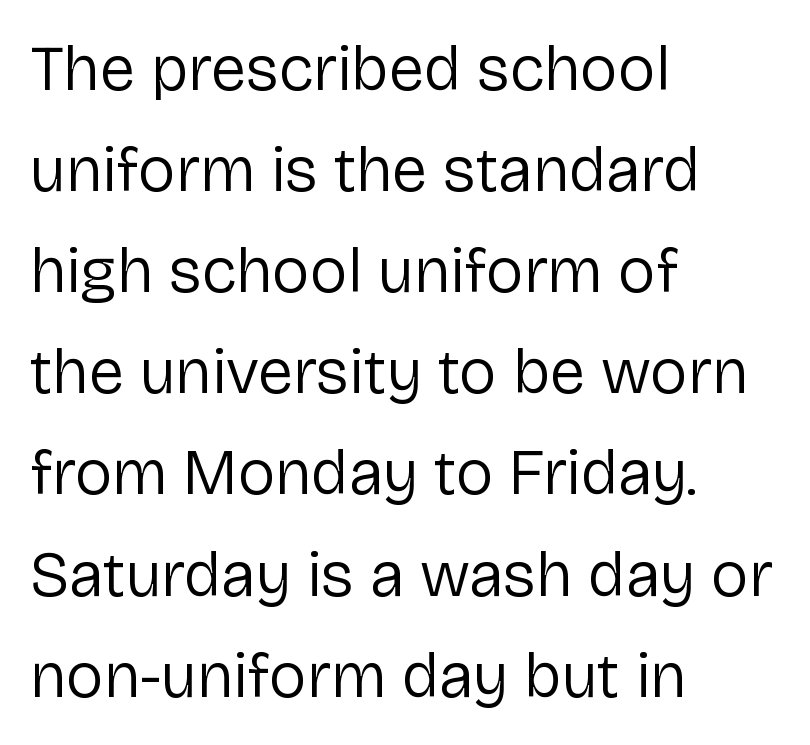
Lines of text with bare space underneath. A typesetter would label this face a sans. A normal amount of white space separates one row of letters from the next. The horizontal fit of the characters is conventional and even. In terms of posture, this sample is upright. Note the varied advance widths — an 'i' is clearly narrower than an 'm'.
